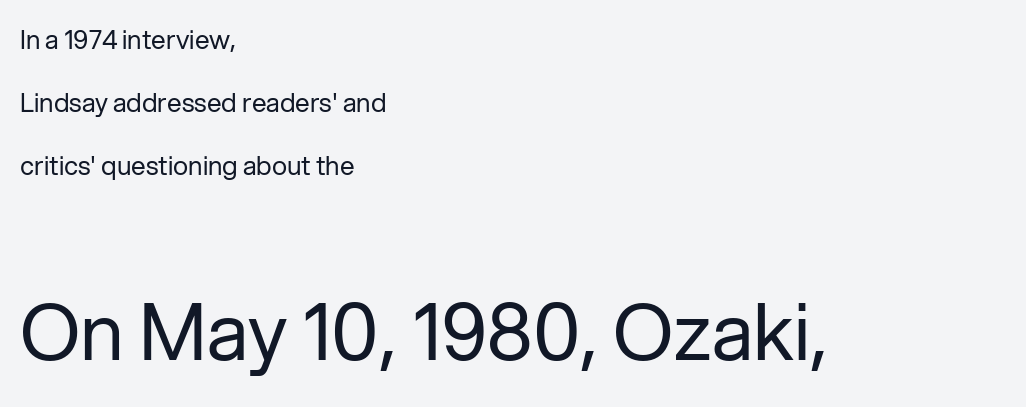
In terms of letterspacing, this is plain default setting. Proportional: the letters do not fall into vertical columns. Posture: vertical. The block sitting lower on the canvas is the one with enlarged characters. Each stroke keeps to a modest, everyday thickness or less. The designer went with a sans here, leaving each stem footless.
